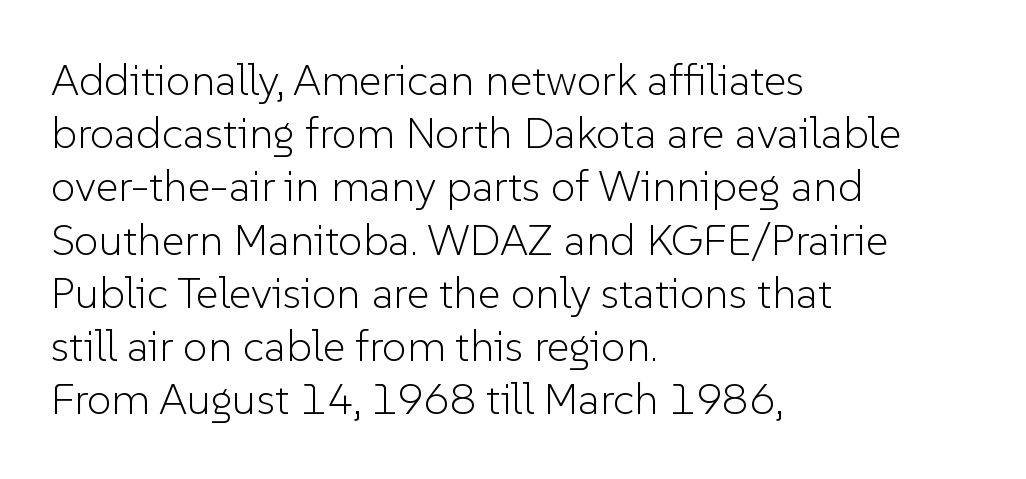
The image shows 44 px light sans-serif type, upright; set left-aligned, line spacing 1.21x, normal letter spacing, not underlined; low stroke contrast and a medium x-height.
